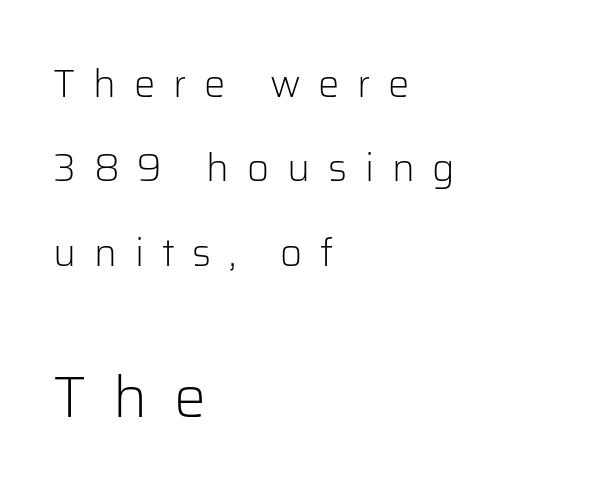
{"serif": "no", "italic": "no", "bold": "no", "weight": "light", "width": "normal", "stroke_contrast": "low", "x_height": "medium", "monospaced": "no", "underline": "no", "align": "left", "line_spacing": "loose", "line_spacing_ratio": 2.22, "letter_spacing": "wide", "letter_spacing_em": 0.47, "larger_block": "second", "size_ratio": 1.5, "glyph_px": 57}
